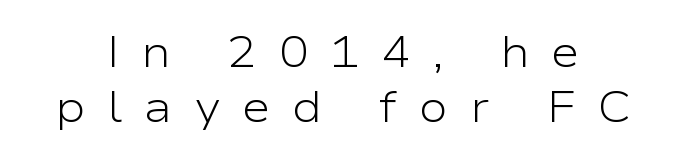
The image shows 44 px light, wide sans-serif type, upright; set centered, normal line spacing (1.25x), unusually wide letter spacing (+0.49 em), not underlined; low stroke contrast and a medium x-height.
